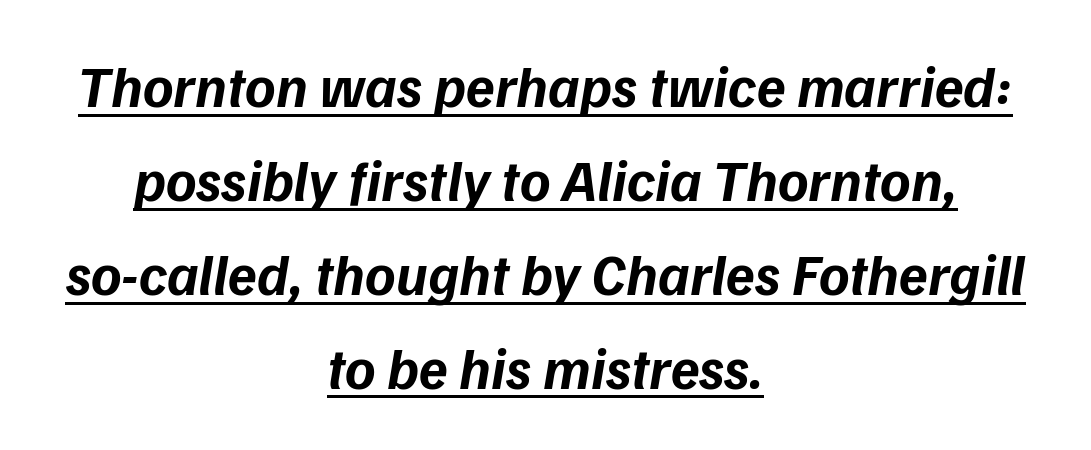
{"italic": "yes", "lean": "right", "slant_degrees": 9, "bold": "yes", "weight": "bold", "width": "normal", "stroke_contrast": "low", "x_height": "medium", "monospaced": "no", "underline": "yes", "align": "center", "line_spacing": "normal", "line_spacing_ratio": 1.62, "letter_spacing": "normal", "letter_spacing_em": 0.0, "glyph_px": 58}
